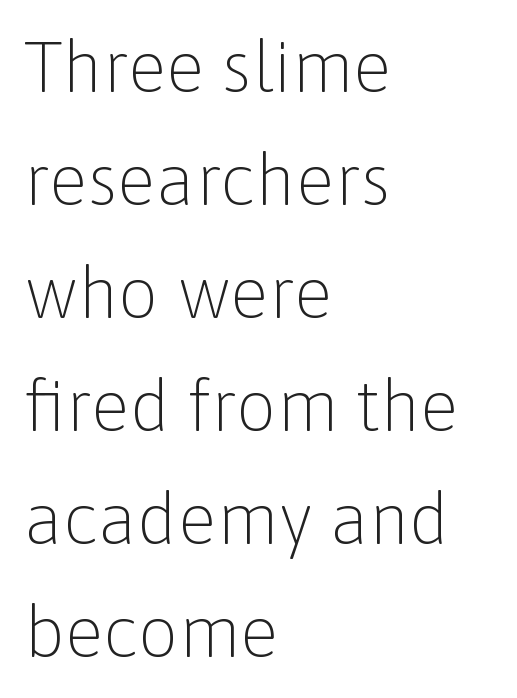
Q: Is the text bold? A: No.
Q: Is the text italic (slanted)? A: No, it is upright.
Q: Is the typeface a serif or a sans-serif typeface? A: Sans-serif.
Q: Is the text underlined? A: No.
Q: How is the paragraph aligned? A: Left-aligned.
Q: Is the spacing between letters normal or unusually wide? A: Normal.
Q: Is the spacing between lines tight, normal or loose? A: Normal.
Q: Width (condensed, normal, or wide)? A: Normal.
Q: Stroke contrast? A: Low.
Q: x-height? A: Medium.
Q: Monospaced? A: No.
